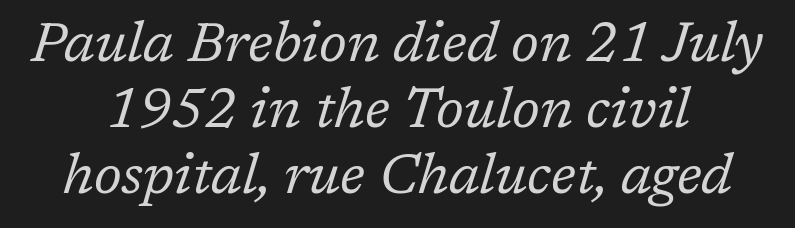
{"serif": "yes", "italic": "yes", "lean": "right", "slant_degrees": 17, "bold": "no", "weight": "regular", "width": "normal", "stroke_contrast": "low", "x_height": "medium", "monospaced": "no", "underline": "no", "line_spacing_ratio": 1.2, "letter_spacing": "normal", "letter_spacing_em": 0.0, "glyph_px": 55}
